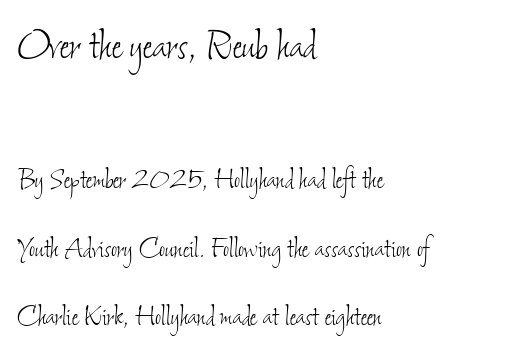
The image shows 50 px thin, condensed type; set left-aligned, loose line spacing (2.07x), normal letter spacing, not underlined; the first (top) block is 1.52x larger; low stroke contrast and a small x-height.
